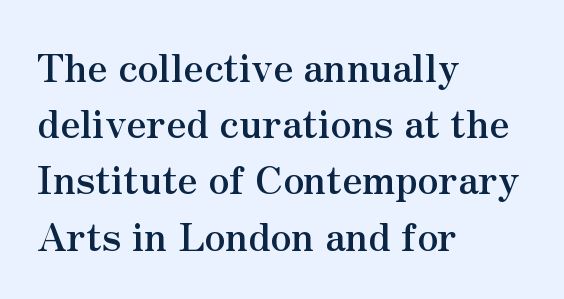
Q: Is the text bold? A: Yes.
Q: Is the text italic (slanted)? A: No, it is upright.
Q: Is the typeface a serif or a sans-serif typeface? A: Serif.
Q: Is the text underlined? A: No.
Q: How is the paragraph aligned? A: Left-aligned.
Q: Is the spacing between letters normal or unusually wide? A: Normal.
Q: Is the spacing between lines tight, normal or loose? A: Normal.
Q: Width (condensed, normal, or wide)? A: Normal.
Q: Stroke contrast? A: Medium.
Q: x-height? A: Small.
Q: Monospaced? A: No.
